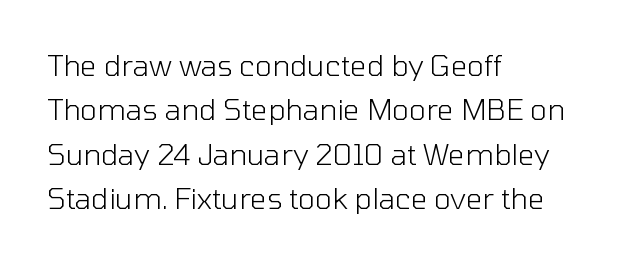
Q: Is the text bold? A: No.
Q: Is the text italic (slanted)? A: No, it is upright.
Q: Is the typeface a serif or a sans-serif typeface? A: Sans-serif.
Q: Is the text underlined? A: No.
Q: How is the paragraph aligned? A: Left-aligned.
Q: Is the spacing between letters normal or unusually wide? A: Normal.
Q: Is the spacing between lines tight, normal or loose? A: Normal.
Q: Width (condensed, normal, or wide)? A: Normal.
Q: Stroke contrast? A: Low.
Q: x-height? A: Medium.
Q: Monospaced? A: No.
